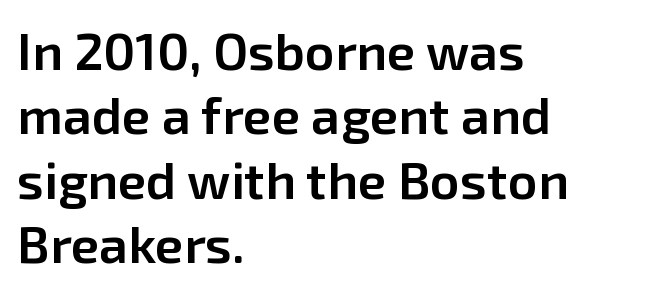
{"serif": "no", "italic": "no", "bold": "semi", "weight": "semibold", "width": "normal", "stroke_contrast": "low", "x_height": "medium", "monospaced": "no", "underline": "no", "align": "left", "line_spacing_ratio": 1.24, "letter_spacing": "normal", "letter_spacing_em": 0.0, "glyph_px": 52}
